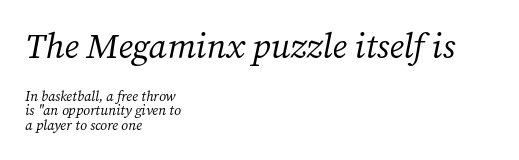
{"serif": "yes", "italic": "yes", "lean": "right", "slant_degrees": 12, "bold": "no", "weight": "regular", "width": "normal", "stroke_contrast": "medium", "x_height": "medium", "monospaced": "no", "underline": "no", "align": "left", "line_spacing": "tight", "line_spacing_ratio": 1.01, "letter_spacing": "normal", "letter_spacing_em": 0.0, "larger_block": "first", "size_ratio": 2.5, "glyph_px": 35}
